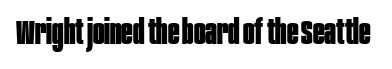
The image shows 34 px bold, condensed sans-serif type, upright; set normal letter spacing, not underlined; low stroke contrast and a large x-height.
